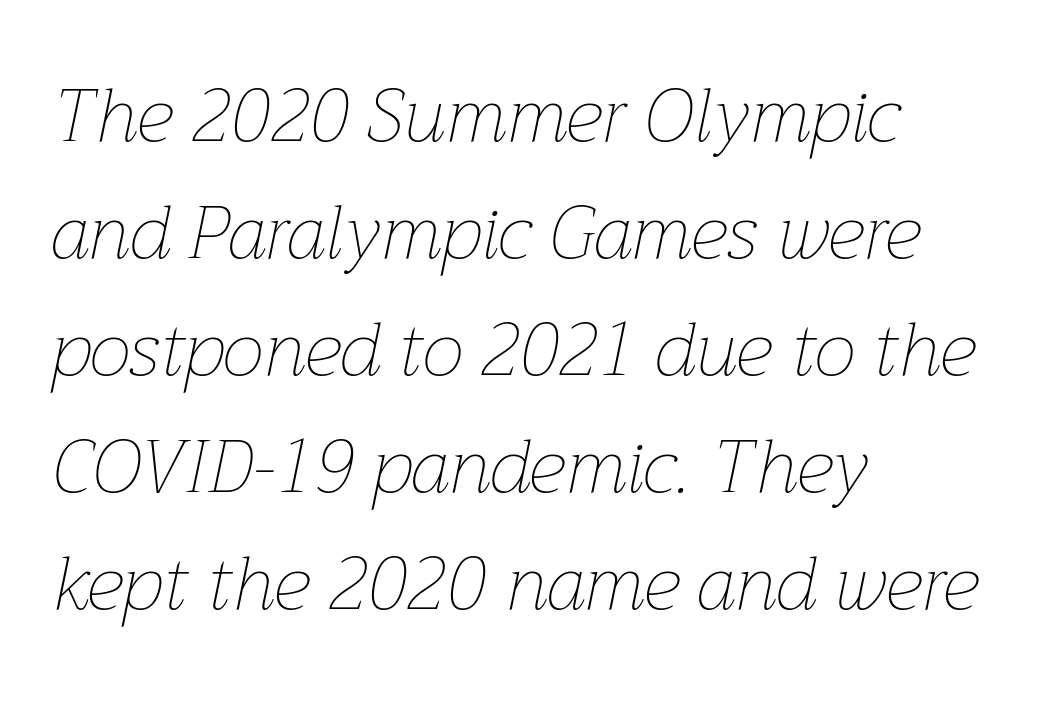
{"italic": "yes", "lean": "right", "slant_degrees": 12, "bold": "no", "weight": "thin", "width": "normal", "stroke_contrast": "low", "x_height": "medium", "monospaced": "no", "underline": "no", "align": "left", "line_spacing": "normal", "line_spacing_ratio": 1.56, "letter_spacing": "normal", "letter_spacing_em": 0.0, "glyph_px": 75}
